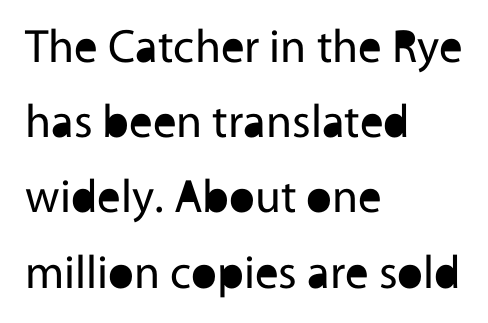
Q: Is the text bold? A: No.
Q: Is the text italic (slanted)? A: No, it is upright.
Q: Is the typeface a serif or a sans-serif typeface? A: Sans-serif.
Q: Is the text underlined? A: No.
Q: How is the paragraph aligned? A: Left-aligned.
Q: Is the spacing between letters normal or unusually wide? A: Normal.
Q: Is the spacing between lines tight, normal or loose? A: Normal.
Q: Width (condensed, normal, or wide)? A: Normal.
Q: x-height? A: Medium.
Q: Monospaced? A: No.
